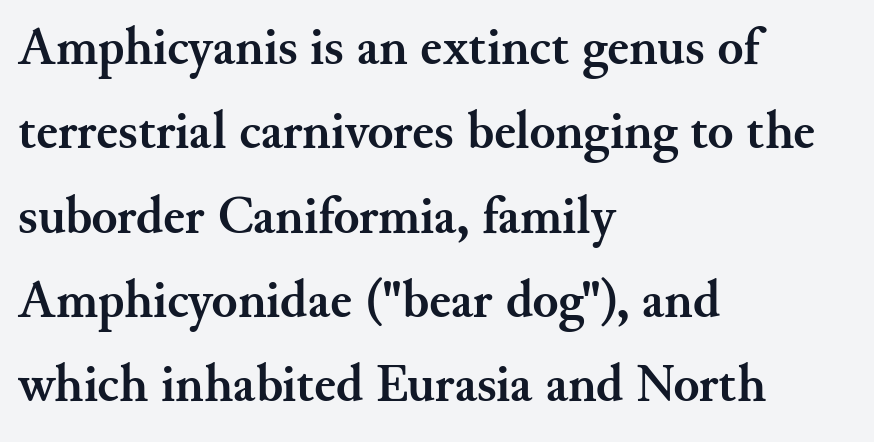
Line spacing here is normal. These lines carry a lot of weight — the face is fully bold. The horizontal fit of the characters is conventional and even. Italic? Not at all — the glyphs are vertical. Examine the stroke ends and you'll spot serifs.
